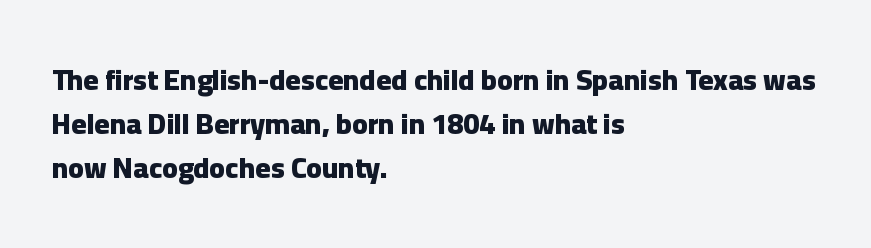
{"serif": "no", "italic": "no", "bold": "yes", "weight": "heavy", "width": "normal", "stroke_contrast": "low", "x_height": "medium", "monospaced": "no", "underline": "no", "align": "left", "line_spacing": "normal", "line_spacing_ratio": 1.52, "letter_spacing": "normal", "letter_spacing_em": 0.0, "glyph_px": 29}
